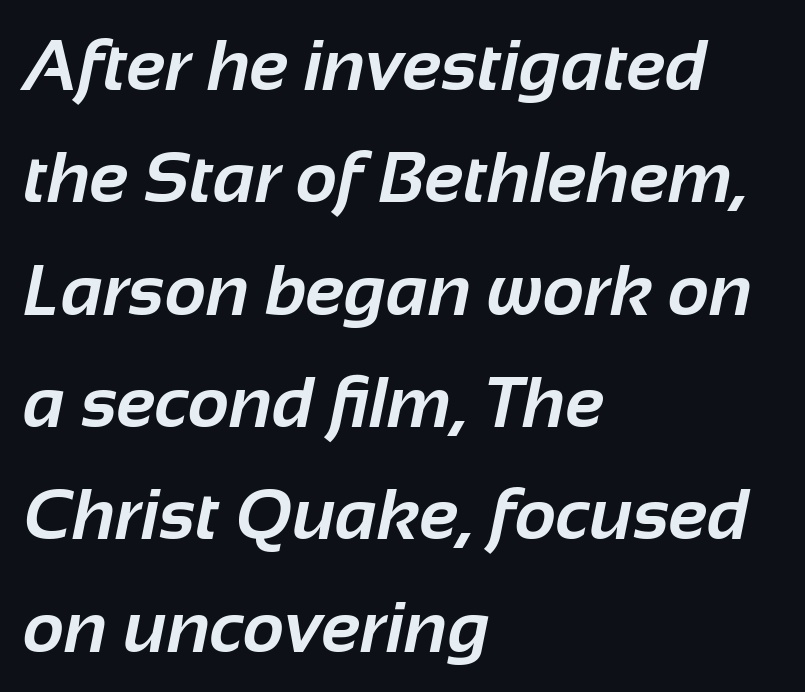
{"serif": "no", "bold": "yes", "weight": "bold", "width": "normal", "stroke_contrast": "low", "x_height": "medium", "monospaced": "no", "underline": "no", "align": "left", "line_spacing": "normal", "line_spacing_ratio": 1.56, "letter_spacing": "normal", "letter_spacing_em": 0.0, "glyph_px": 72}
